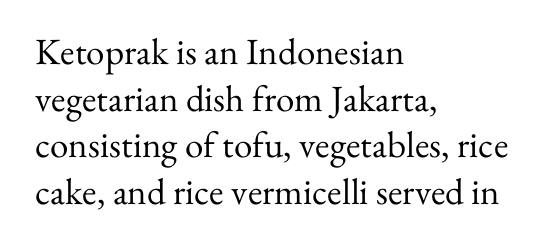
The image shows 37 px regular-weight serif type, upright; set left-aligned, normal line spacing (1.26x), normal letter spacing, not underlined; medium stroke contrast and a small x-height.
